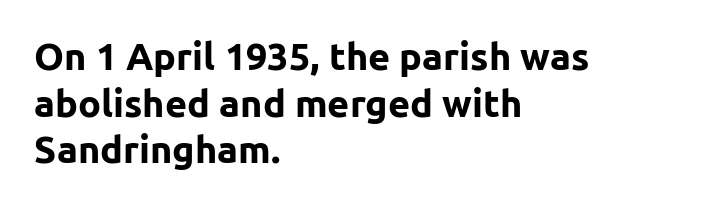
Q: Is the text bold? A: Yes.
Q: Is the text italic (slanted)? A: No, it is upright.
Q: Is the typeface a serif or a sans-serif typeface? A: Sans-serif.
Q: Is the text underlined? A: No.
Q: How is the paragraph aligned? A: Left-aligned.
Q: Is the spacing between letters normal or unusually wide? A: Normal.
Q: Width (condensed, normal, or wide)? A: Normal.
Q: Stroke contrast? A: Low.
Q: x-height? A: Medium.
Q: Monospaced? A: No.
